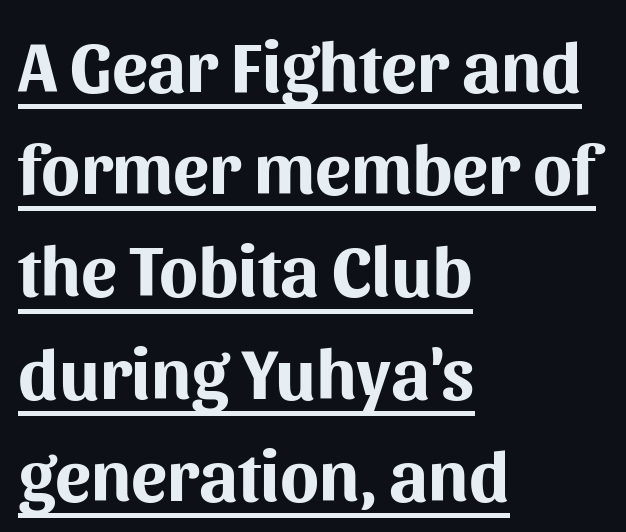
The string is rendered with underlining switched on. Vertical strokes here are truly vertical. The passage shown stacks its lines at a standard gap. Horizontal alignment here is leftward, the default for most running prose. This is heavy type, rendered in bold.
